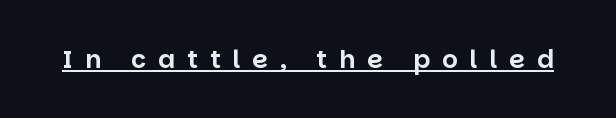
Quick note: not italic, upright. Caption: expanded tracking, letters set apart. Underline: present.
